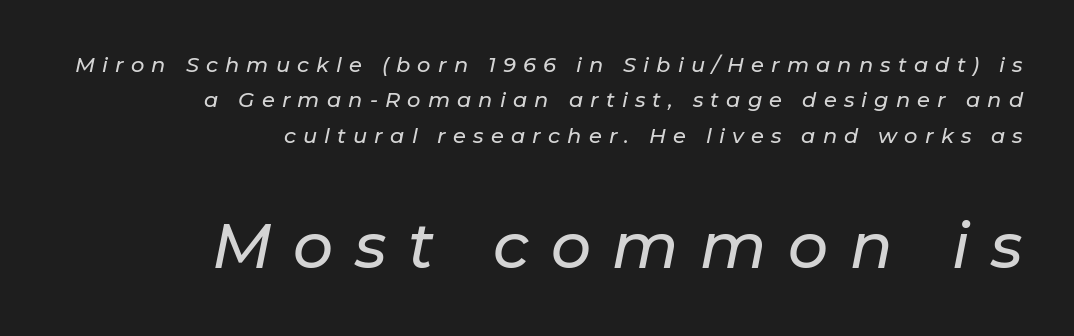
{"italic": "yes", "lean": "right", "slant_degrees": 11, "width": "normal", "stroke_contrast": "low", "x_height": "medium", "monospaced": "no", "underline": "no", "align": "right", "line_spacing": "normal", "line_spacing_ratio": 1.68, "letter_spacing": "wide", "letter_spacing_em": 0.34, "larger_block": "second", "size_ratio": 3.0, "glyph_px": 63}
